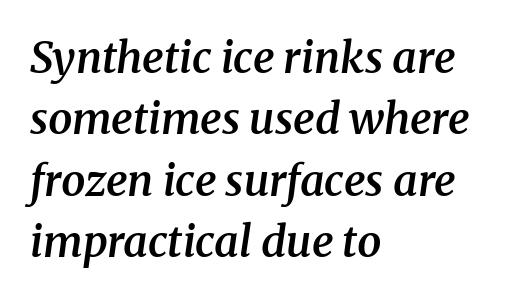
Q: Is the text bold? A: Semi-bold.
Q: Is the text italic (slanted)? A: Yes, it leans right by about 8 degrees.
Q: Is the typeface a serif or a sans-serif typeface? A: Serif.
Q: Is the text underlined? A: No.
Q: How is the paragraph aligned? A: Left-aligned.
Q: Is the spacing between letters normal or unusually wide? A: Normal.
Q: Is the spacing between lines tight, normal or loose? A: Normal.
Q: Width (condensed, normal, or wide)? A: Normal.
Q: Stroke contrast? A: Medium.
Q: x-height? A: Medium.
Q: Monospaced? A: No.
